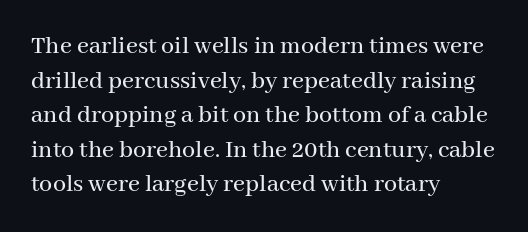
Reading down the block, your eye returns to a fixed left position each line. The line-height multiplier appears to be the usual default. Anything drawn beneath the words? Only blank space. Nope, not italic — everything's standing straight. No extra tracking has been applied to these lines.
